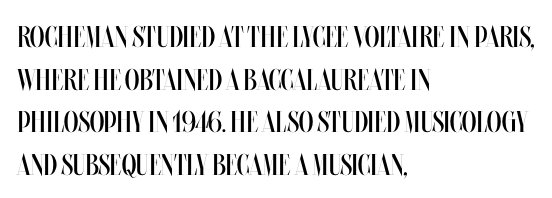
Q: Is the text bold? A: No.
Q: Is the text italic (slanted)? A: No, it is upright.
Q: Is the text underlined? A: No.
Q: How is the paragraph aligned? A: Left-aligned.
Q: Is the spacing between letters normal or unusually wide? A: Normal.
Q: Is the spacing between lines tight, normal or loose? A: Normal.
Q: Width (condensed, normal, or wide)? A: Condensed.
Q: Stroke contrast? A: Medium.
Q: x-height? A: Large.
Q: Monospaced? A: No.
